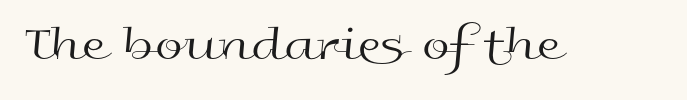
You could not count columns in this text — the font is proportionally spaced. This is the regular roman posture of the typeface. Default kerning and tracking; the words read as compact shapes. Stroke thickness stays within the range of a standard reading face or lighter. Quick note: underline off.
